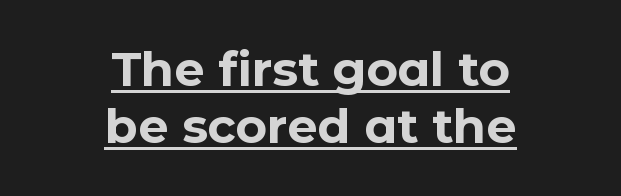
{"serif": "no", "italic": "no", "bold": "yes", "weight": "bold", "width": "normal", "stroke_contrast": "low", "x_height": "medium", "monospaced": "no", "underline": "yes", "align": "center", "line_spacing_ratio": 1.19, "letter_spacing": "normal", "letter_spacing_em": 0.0, "glyph_px": 48}
